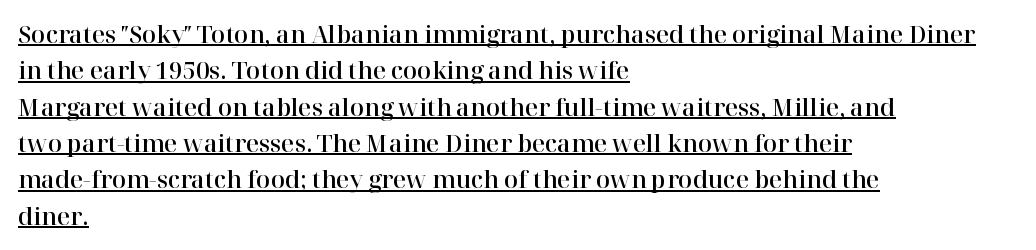
Vertical strokes here are truly vertical. Short note: letters normally spaced. Somebody hit Ctrl+U on this one — the words are underlined. Is there much room between lines? A standard amount, neither cramped nor airy. Horizontally, the lines are justified to the leading edge only.
